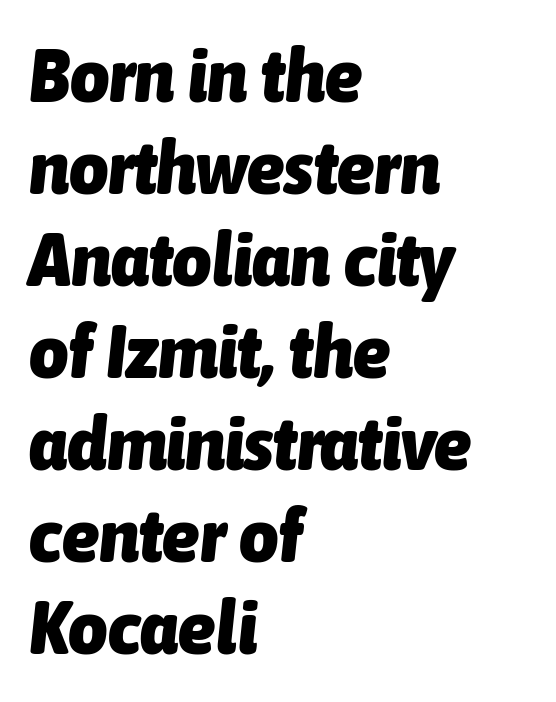
Style check: oblique. The passage shown is emphatically bold. Reading down the block, your eye returns to a fixed left position each line. A clean baseline with only descenders dipping below it.
